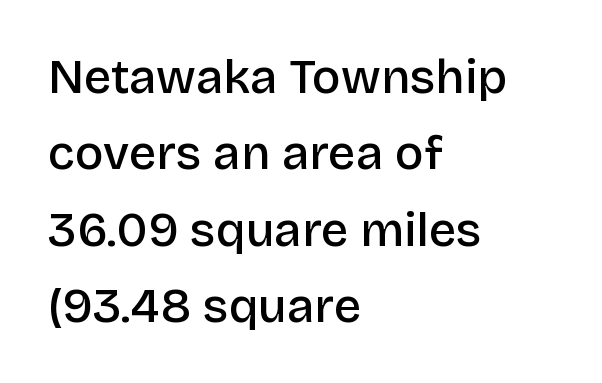
The image shows 48 px semibold sans-serif type, upright; set left-aligned, normal line spacing (1.59x), normal letter spacing, not underlined; low stroke contrast and a large x-height.
